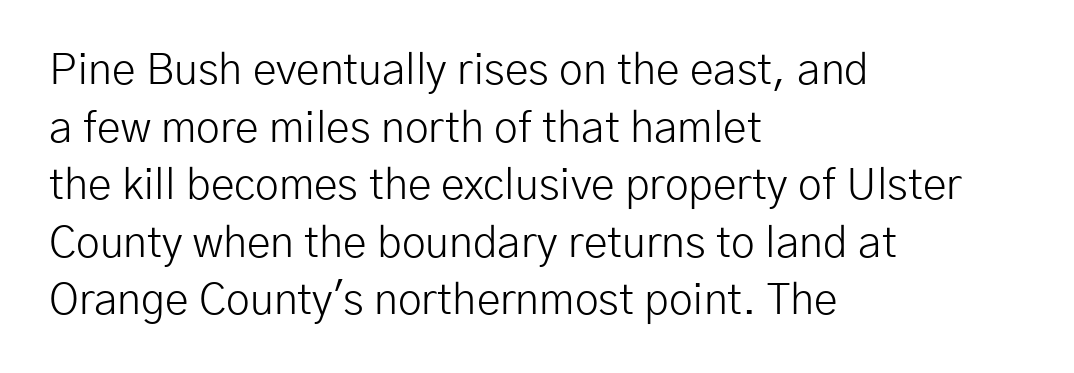
The image shows 43 px light sans-serif type, upright; set left-aligned, normal line spacing (1.34x), normal letter spacing, not underlined; low stroke contrast and a medium x-height.
